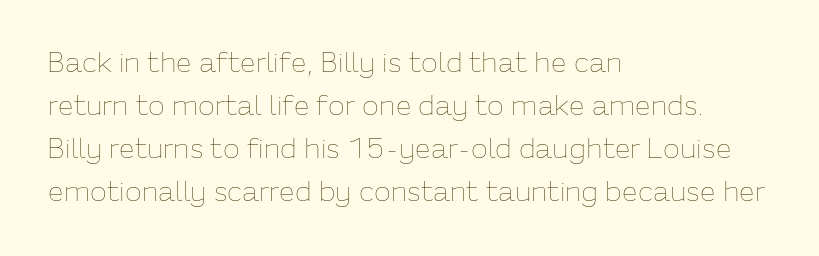
A typesetter would call this zero additional tracking. The lines in this sample share a left origin and differ only in where they stop. Students, observe: this is what conventionally led text looks like. This is not heavy type; no bold has been used. Looks like regular typesetting: each glyph gets only the width it needs.
